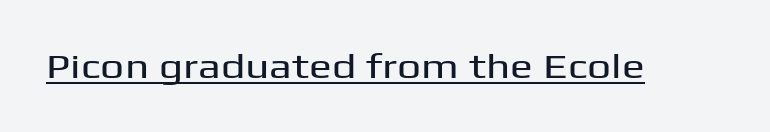
{"serif": "no", "italic": "no", "width": "wide", "stroke_contrast": "medium", "x_height": "medium", "monospaced": "no", "underline": "yes", "letter_spacing": "normal", "letter_spacing_em": 0.0, "glyph_px": 34}
